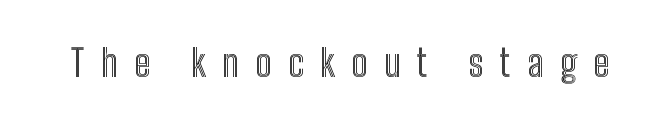
The image shows 38 px condensed type, upright; set unusually wide letter spacing (+0.43 em), not underlined; a medium x-height.
